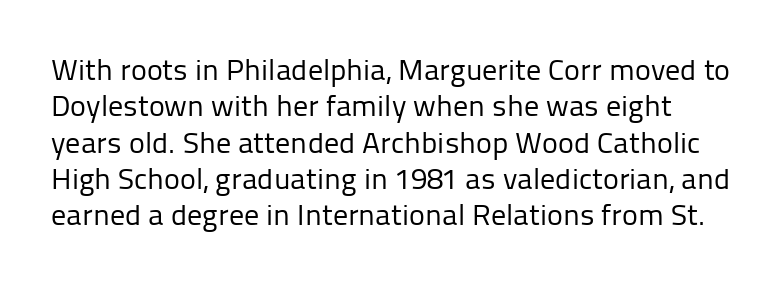
Q: Is the text bold? A: No.
Q: Is the text italic (slanted)? A: No, it is upright.
Q: Is the typeface a serif or a sans-serif typeface? A: Sans-serif.
Q: Is the text underlined? A: No.
Q: Is the spacing between letters normal or unusually wide? A: Normal.
Q: Width (condensed, normal, or wide)? A: Normal.
Q: Stroke contrast? A: Low.
Q: x-height? A: Medium.
Q: Monospaced? A: No.
